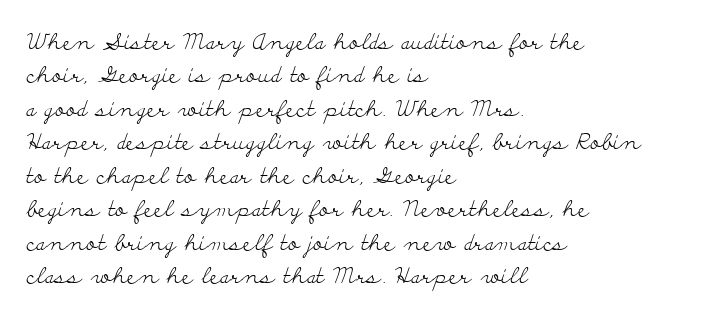
{"bold": "no", "underline": "no", "align": "left", "line_spacing": "normal", "line_spacing_ratio": 1.52, "letter_spacing": "normal", "letter_spacing_em": 0.0, "glyph_px": 22}
